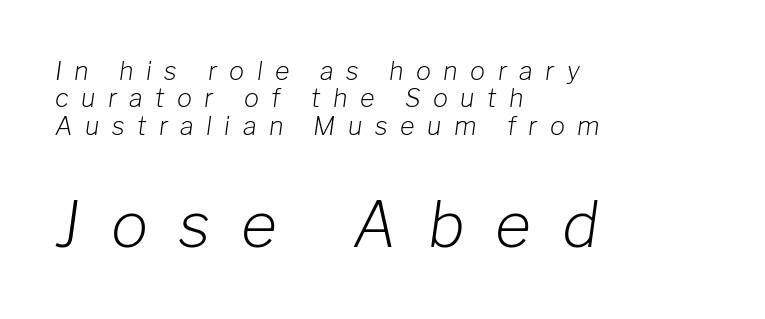
The rendering anchors every line to the left-hand side. The rendering uses a small line-height, squeezing the rows. Note the varied advance widths — an 'i' is clearly narrower than an 'm'. Does extra space separate the letters? Yes, quite a lot of it. The passage shown is not bold in any degree.
